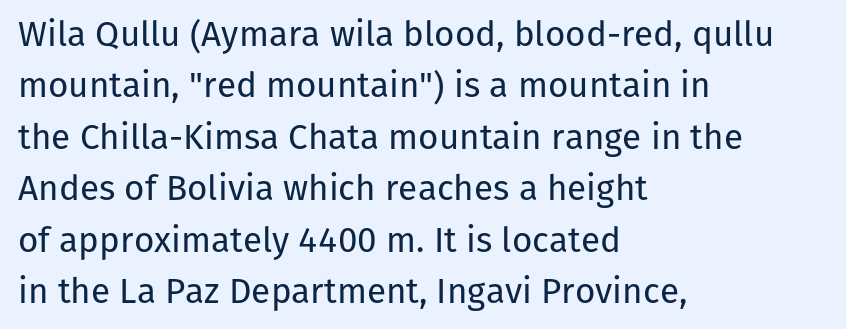
Type without underlining. Ink coverage per letter is moderate at most. Ascenders rise straight up at ninety degrees. Caption: multi-line text, flush left, ragged right. Nobody touched the tracking dial on this one. No feet cap the strokes, marking this as sans-serif type.
